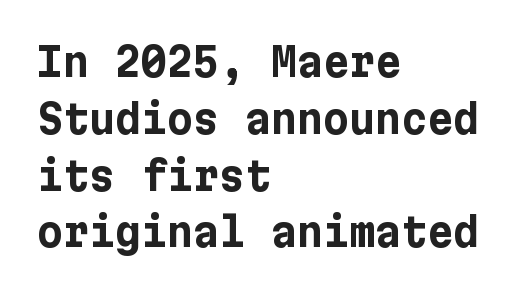
The typesetter chose a ragged-right arrangement here. Heft: maximum for text — a bold. Between one letter and the next there's only the usual sliver of space. Regular leading. The specimen omits any rule beneath the text block's lines. Nothing sits at the stroke ends, so this counts as sans-serif.
